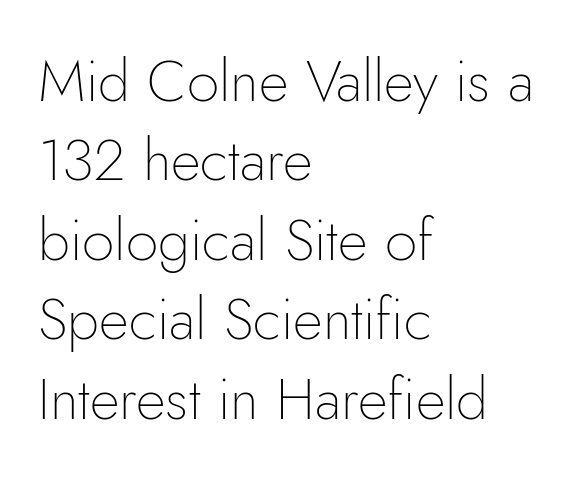
The image shows 58 px thin sans-serif type, upright; set left-aligned, normal line spacing (1.37x), normal letter spacing, not underlined; low stroke contrast and a small x-height.
